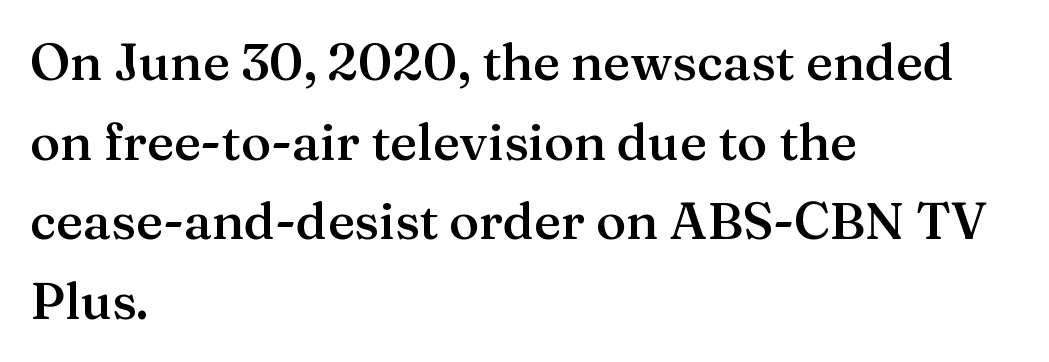
Q: Is the text bold? A: Semi-bold.
Q: Is the text italic (slanted)? A: No, it is upright.
Q: Is the typeface a serif or a sans-serif typeface? A: Serif.
Q: Is the text underlined? A: No.
Q: How is the paragraph aligned? A: Left-aligned.
Q: Is the spacing between letters normal or unusually wide? A: Normal.
Q: Is the spacing between lines tight, normal or loose? A: Normal.
Q: Width (condensed, normal, or wide)? A: Normal.
Q: Stroke contrast? A: Medium.
Q: x-height? A: Medium.
Q: Monospaced? A: No.
